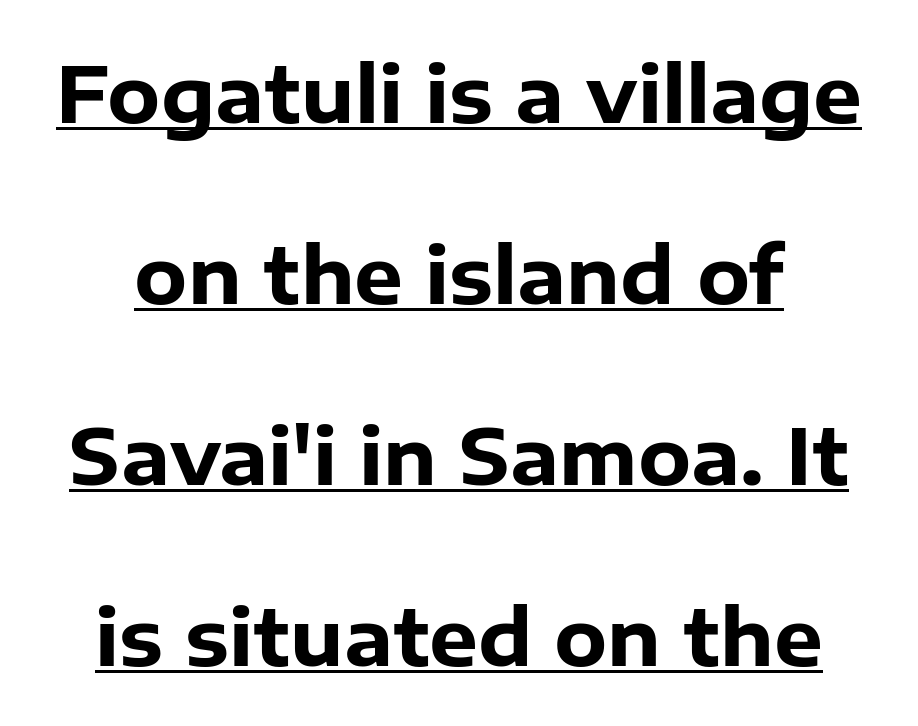
Q: Is the text bold? A: Yes.
Q: Is the text italic (slanted)? A: No, it is upright.
Q: Is the typeface a serif or a sans-serif typeface? A: Sans-serif.
Q: Is the text underlined? A: Yes.
Q: Is the spacing between letters normal or unusually wide? A: Normal.
Q: Is the spacing between lines tight, normal or loose? A: Loose.
Q: Width (condensed, normal, or wide)? A: Normal.
Q: Stroke contrast? A: Low.
Q: x-height? A: Medium.
Q: Monospaced? A: No.
